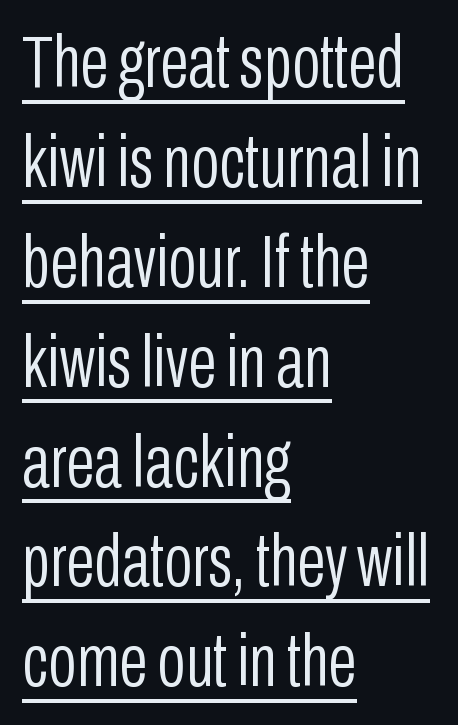
This is sans-serif lettering, the kind often seen on screens and signage. Notice how descenders clear the ascenders below comfortably — that's standard leading. Do the letters lean? They stand straight. Honestly, the letter spacing is just normal — you wouldn't notice it. In designer terms, the underline attribute is active on this setting. The letters advance in unequal steps, a hallmark of proportional type.
